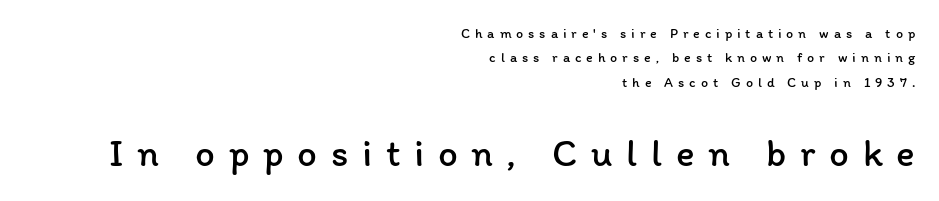
How are the letters spaced? Widely, with obvious added tracking. The lines are quadded right. In this sample the second text group is rendered at the bigger scale. Ink coverage per letter is moderate at most. The strip under each line holds only bare page. Do the characters align in a grid? No, the font is proportional.
